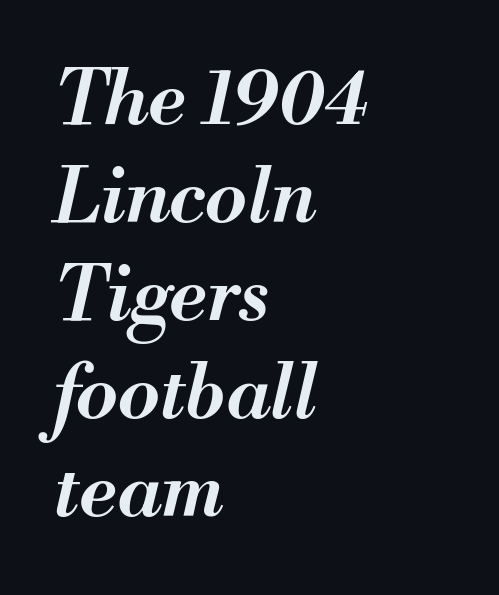
{"italic": "yes", "lean": "right", "slant_degrees": 13, "bold": "semi", "weight": "semibold", "width": "normal", "stroke_contrast": "medium", "x_height": "small", "monospaced": "no", "underline": "no", "align": "left", "line_spacing": "normal", "line_spacing_ratio": 1.29, "letter_spacing": "normal", "letter_spacing_em": 0.0, "glyph_px": 76}
